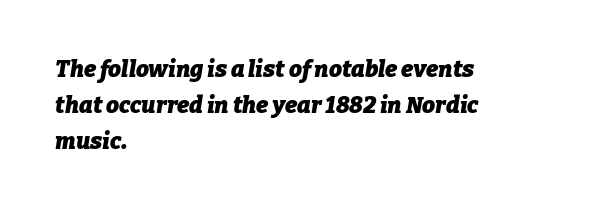
The image shows 23 px bold type, italic (leaning right); set left-aligned, normal line spacing (1.57x), normal letter spacing, not underlined.
